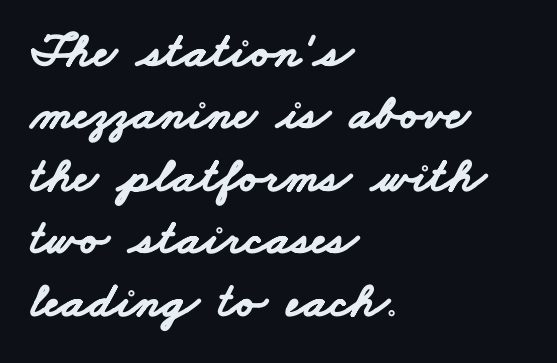
Stroke thickness is high; the sample reads as a true bold. Observe the absence of serifs on each vertical stroke in this sample. Check under the words: just untouched page. Look at the tracking — it's just the regular setting, nothing added. The leading is moderate, giving the passage an even texture.
